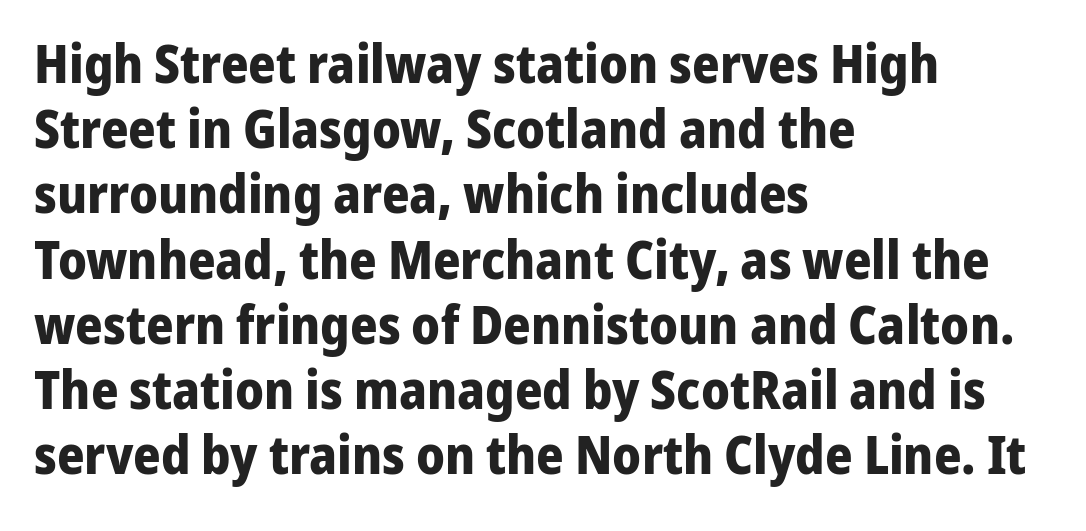
This is roman type, the default non-slanted kind. You can tell from the bare stems that sans-serif type was used. Short and long lines alike share a common starting point at left. Here the glyphs are tracked normally, forming tight word shapes.
